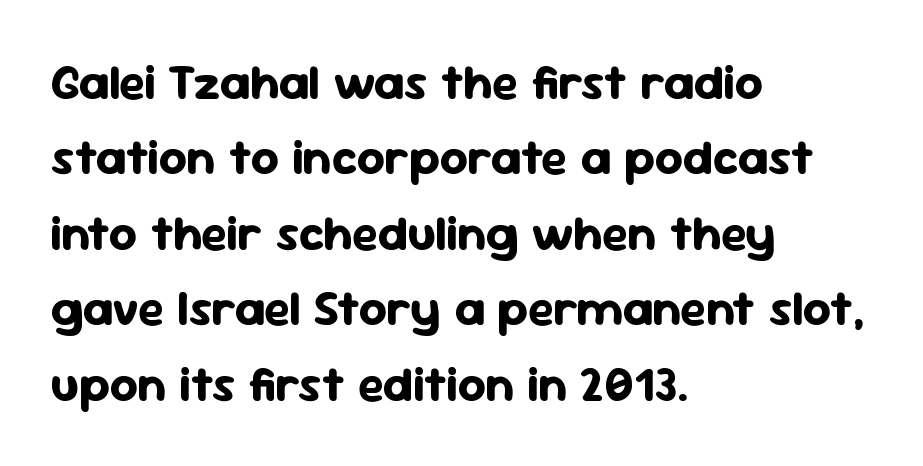
Q: Is the text bold? A: Yes.
Q: Is the text italic (slanted)? A: No, it is upright.
Q: Is the typeface a serif or a sans-serif typeface? A: Sans-serif.
Q: Is the text underlined? A: No.
Q: How is the paragraph aligned? A: Left-aligned.
Q: Is the spacing between letters normal or unusually wide? A: Normal.
Q: Is the spacing between lines tight, normal or loose? A: Normal.
Q: Width (condensed, normal, or wide)? A: Normal.
Q: Stroke contrast? A: Low.
Q: x-height? A: Medium.
Q: Monospaced? A: No.
